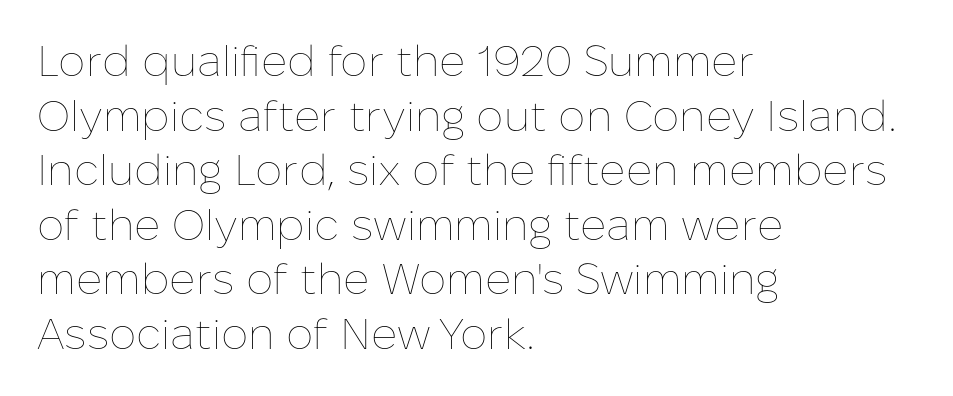
The image shows 43 px thin type, upright; set left-aligned, normal line spacing (1.27x), normal letter spacing, not underlined; low stroke contrast and a medium x-height.
